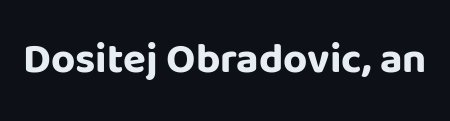
The image shows 42 px bold sans-serif type, upright; set normal letter spacing, not underlined; low stroke contrast and a large x-height.
